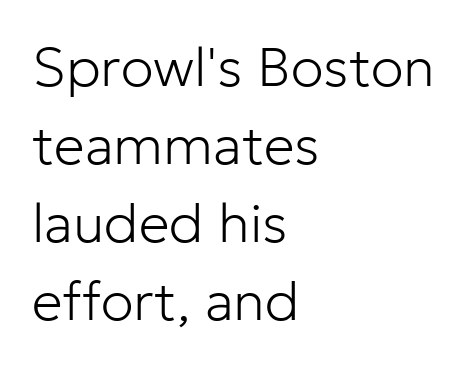
Q: Is the text bold? A: No.
Q: Is the text italic (slanted)? A: No, it is upright.
Q: Is the typeface a serif or a sans-serif typeface? A: Sans-serif.
Q: Is the text underlined? A: No.
Q: How is the paragraph aligned? A: Left-aligned.
Q: Is the spacing between letters normal or unusually wide? A: Normal.
Q: Is the spacing between lines tight, normal or loose? A: Normal.
Q: Width (condensed, normal, or wide)? A: Normal.
Q: Stroke contrast? A: Low.
Q: x-height? A: Medium.
Q: Monospaced? A: No.
